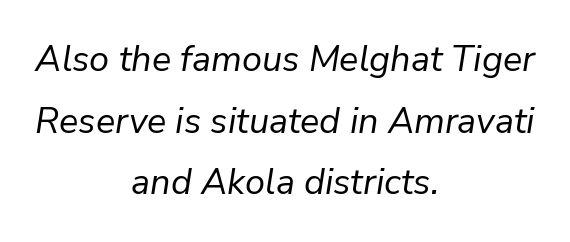
The image shows 36 px regular-weight type, italic (leaning right); set centered, line spacing 1.71x, normal letter spacing, not underlined; low stroke contrast and a medium x-height.
